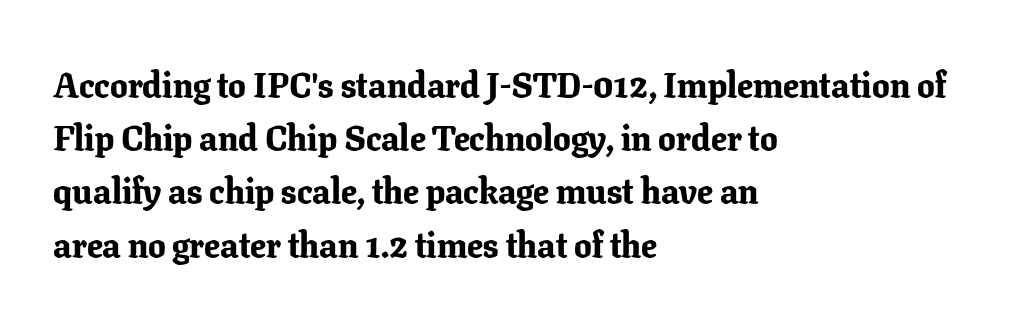
The image shows 35 px bold serif type, upright; set left-aligned, normal line spacing (1.52x), normal letter spacing, not underlined; low stroke contrast and a medium x-height.
